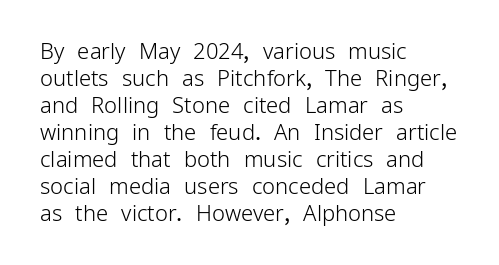
Q: Is the text bold? A: No.
Q: Is the text italic (slanted)? A: No, it is upright.
Q: Is the text underlined? A: No.
Q: How is the paragraph aligned? A: Left-aligned.
Q: Is the spacing between letters normal or unusually wide? A: Normal.
